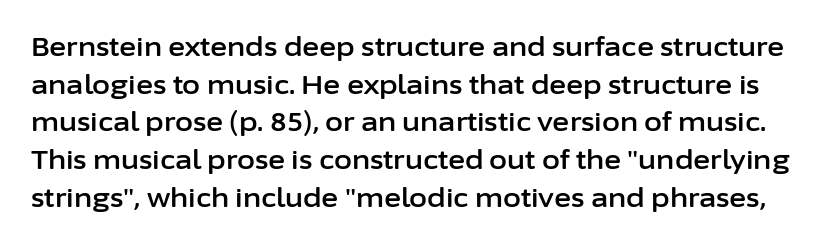
The passage shown has conventional tracking throughout. The leading is moderate, giving the passage an even texture. Upright lettering throughout. Nobody drew a line under any word here.
